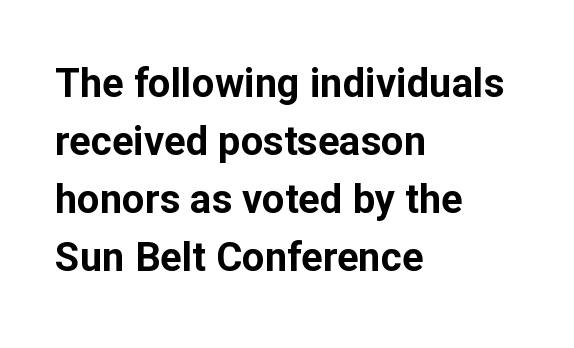
Q: Is the text bold? A: Yes.
Q: Is the text italic (slanted)? A: No, it is upright.
Q: Is the typeface a serif or a sans-serif typeface? A: Sans-serif.
Q: Is the text underlined? A: No.
Q: How is the paragraph aligned? A: Left-aligned.
Q: Is the spacing between letters normal or unusually wide? A: Normal.
Q: Is the spacing between lines tight, normal or loose? A: Normal.
Q: Width (condensed, normal, or wide)? A: Normal.
Q: Stroke contrast? A: Low.
Q: x-height? A: Medium.
Q: Monospaced? A: No.
